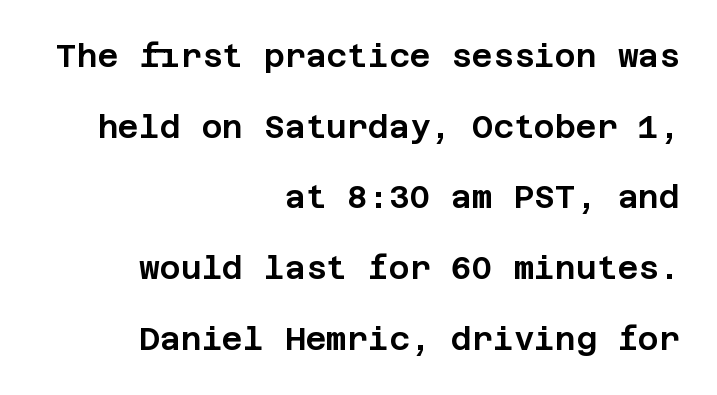
Quick note: underline off. A sans-serif font was chosen for this passage. Compared with typical paragraphs, the rows here are farther apart. Posture: vertical. Horizontally, the lines are justified to the trailing edge only. Default kerning and tracking; the words read as compact shapes.
